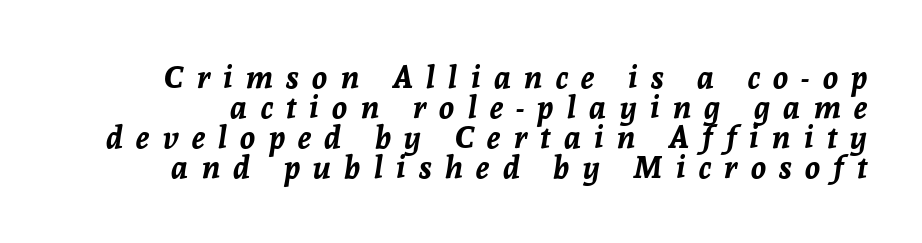
The image shows 31 px bold type, italic (leaning right); set tight line spacing (0.97x), unusually wide letter spacing (+0.43 em), not underlined; low stroke contrast and a medium x-height.
